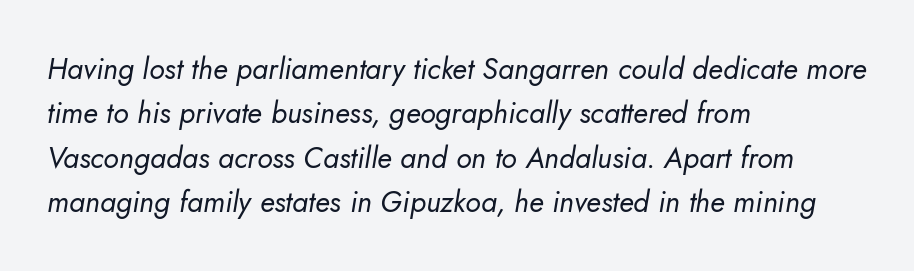
Vertically, the passage feels balanced, rows spaced as you'd expect. Alignment: flush left. Looking at the ascenders, they clearly lean. Clear beneath every line of the passage. The font sits on the lighter half of the weight spectrum, regular included. Note the varied advance widths — an 'i' is clearly narrower than an 'm'.
